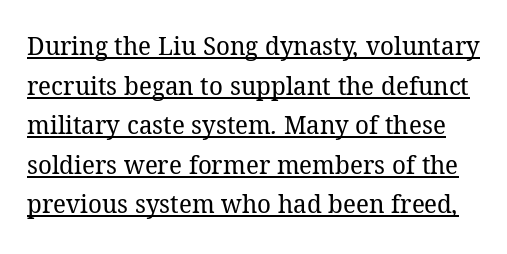
{"bold": "no", "underline": "yes", "line_spacing": "normal", "line_spacing_ratio": 1.52, "letter_spacing": "normal", "letter_spacing_em": 0.0, "glyph_px": 26}
